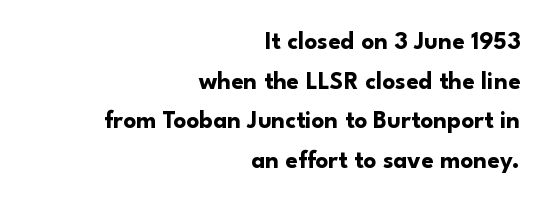
Q: Is the text bold? A: Yes.
Q: Is the text italic (slanted)? A: No, it is upright.
Q: Is the text underlined? A: No.
Q: How is the paragraph aligned? A: Right-aligned.
Q: Is the spacing between letters normal or unusually wide? A: Normal.
Q: Is the spacing between lines tight, normal or loose? A: Normal.
